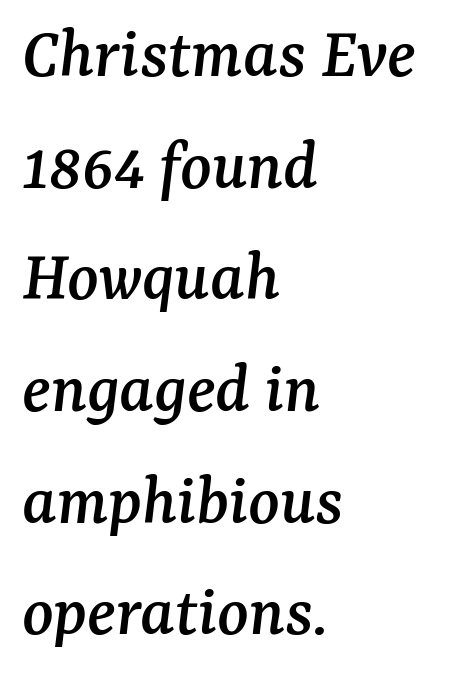
{"serif": "yes", "italic": "yes", "lean": "right", "slant_degrees": 7, "width": "normal", "stroke_contrast": "medium", "x_height": "medium", "monospaced": "no", "underline": "no", "align": "left", "line_spacing": "normal", "line_spacing_ratio": 1.53, "letter_spacing": "normal", "letter_spacing_em": 0.0, "glyph_px": 73}
